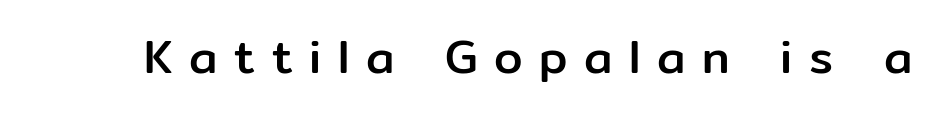
The image shows 46 px sans-serif type, upright; set unusually wide letter spacing (+0.36 em), not underlined; low stroke contrast and a medium x-height.
